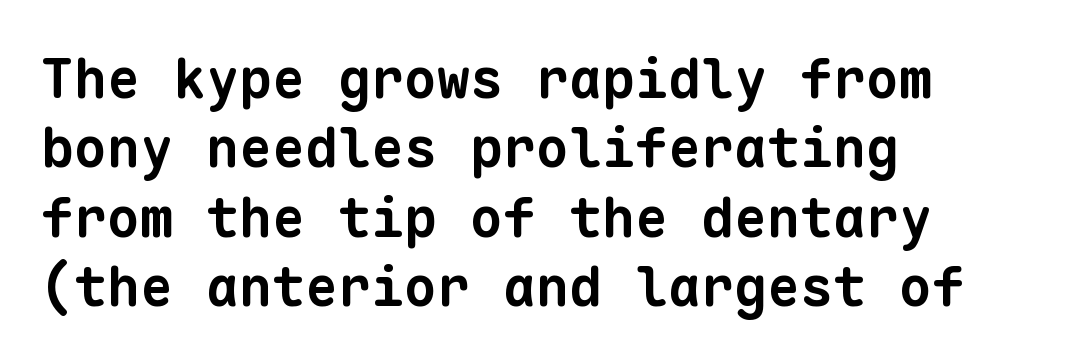
The image shows 55 px bold sans-serif type, monospaced; set left-aligned, normal line spacing (1.26x), normal letter spacing, not underlined; low stroke contrast and a medium x-height.
